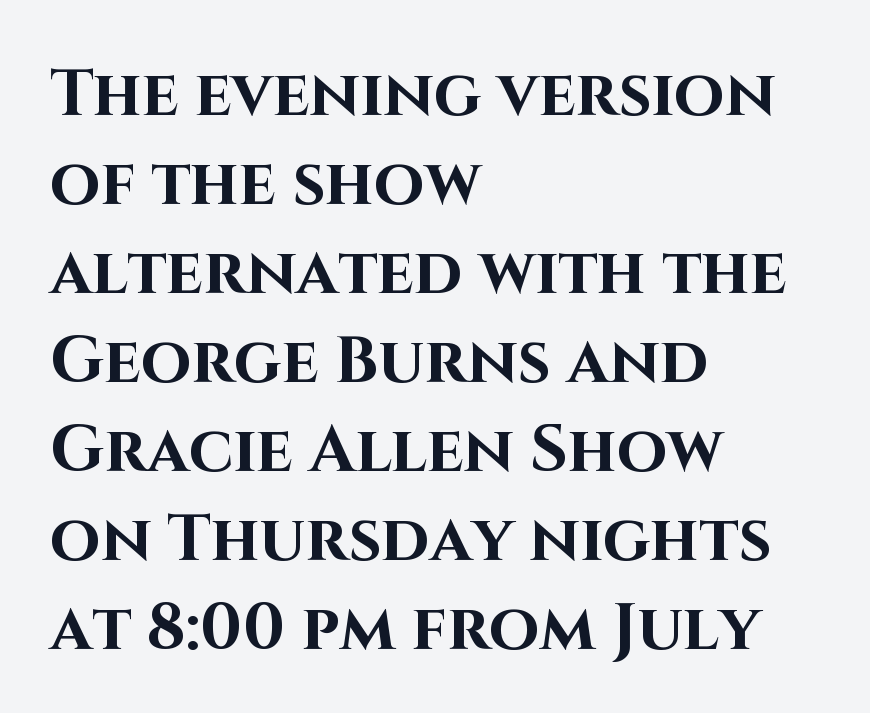
Q: Is the text bold? A: Yes.
Q: Is the text italic (slanted)? A: No, it is upright.
Q: Is the typeface a serif or a sans-serif typeface? A: Sans-serif.
Q: Is the text underlined? A: No.
Q: How is the paragraph aligned? A: Left-aligned.
Q: Is the spacing between letters normal or unusually wide? A: Normal.
Q: Is the spacing between lines tight, normal or loose? A: Normal.
Q: Width (condensed, normal, or wide)? A: Normal.
Q: Stroke contrast? A: High.
Q: x-height? A: Large.
Q: Monospaced? A: No.
